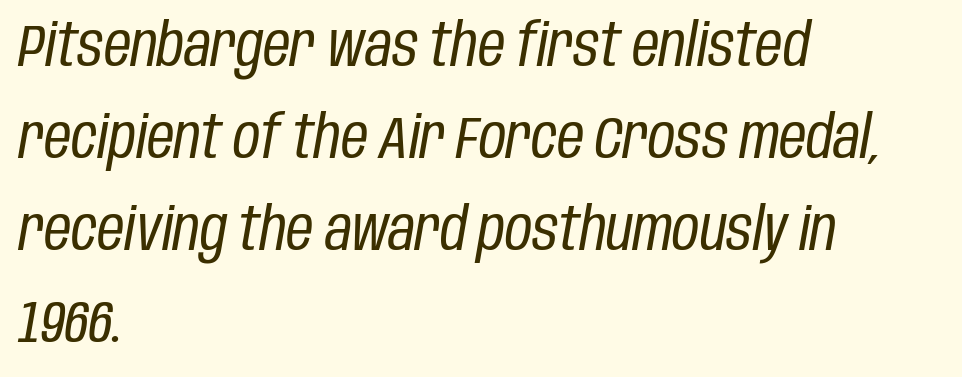
The image shows 59 px regular-weight, condensed type, italic (leaning right); set left-aligned, normal line spacing (1.56x), normal letter spacing, not underlined; low stroke contrast and a large x-height.
